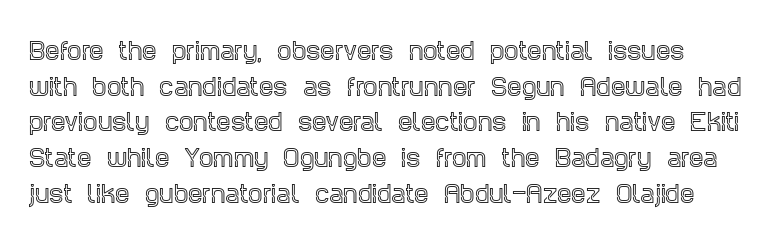
{"italic": "no", "underline": "no", "line_spacing": "normal", "line_spacing_ratio": 1.55, "letter_spacing": "normal", "letter_spacing_em": 0.0, "glyph_px": 23}
